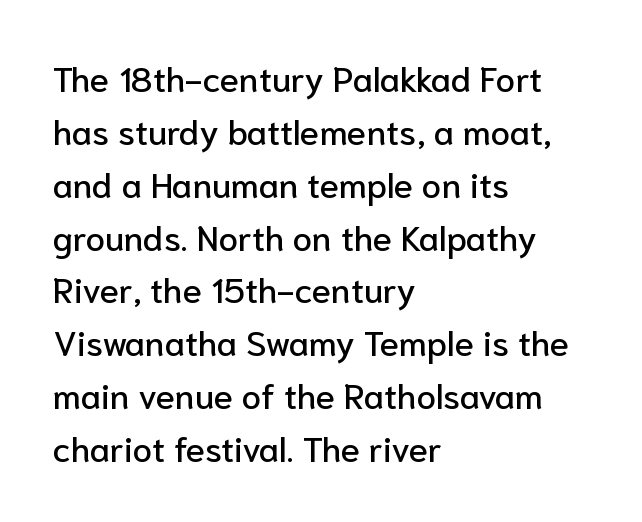
Q: Is the text italic (slanted)? A: No, it is upright.
Q: Is the typeface a serif or a sans-serif typeface? A: Sans-serif.
Q: Is the text underlined? A: No.
Q: How is the paragraph aligned? A: Left-aligned.
Q: Is the spacing between letters normal or unusually wide? A: Normal.
Q: Is the spacing between lines tight, normal or loose? A: Normal.
Q: Width (condensed, normal, or wide)? A: Normal.
Q: Stroke contrast? A: Low.
Q: x-height? A: Medium.
Q: Monospaced? A: No.
